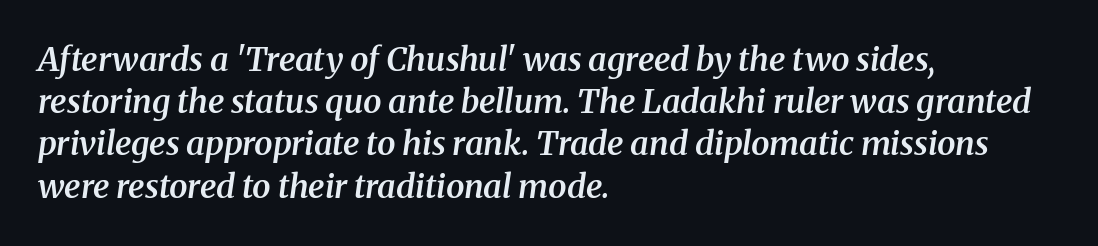
Students, observe: this is what conventionally led text looks like. Proportional: the letters do not fall into vertical columns. The letters are slanted; this is an italic face. Classification — serif.
